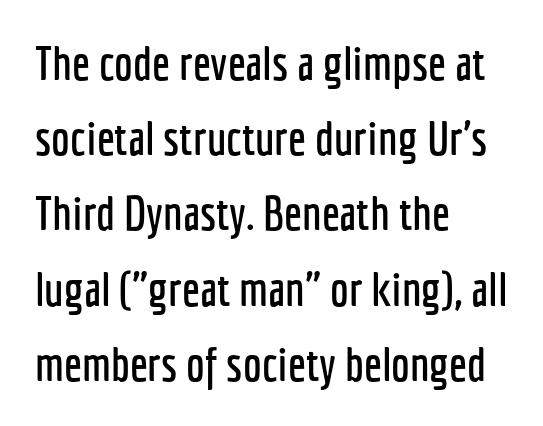
Q: Is the text italic (slanted)? A: No, it is upright.
Q: Is the typeface a serif or a sans-serif typeface? A: Sans-serif.
Q: Is the text underlined? A: No.
Q: How is the paragraph aligned? A: Left-aligned.
Q: Is the spacing between letters normal or unusually wide? A: Normal.
Q: Is the spacing between lines tight, normal or loose? A: Normal.
Q: Width (condensed, normal, or wide)? A: Condensed.
Q: Stroke contrast? A: Low.
Q: x-height? A: Medium.
Q: Monospaced? A: No.
